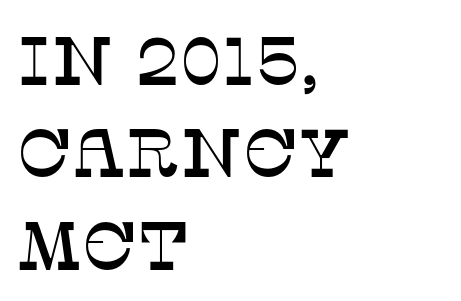
Q: Is the text italic (slanted)? A: No, it is upright.
Q: Is the typeface a serif or a sans-serif typeface? A: Serif.
Q: Is the text underlined? A: No.
Q: How is the paragraph aligned? A: Left-aligned.
Q: Is the spacing between letters normal or unusually wide? A: Normal.
Q: Is the spacing between lines tight, normal or loose? A: Normal.
Q: Width (condensed, normal, or wide)? A: Normal.
Q: Stroke contrast? A: Low.
Q: x-height? A: Large.
Q: Monospaced? A: No.
